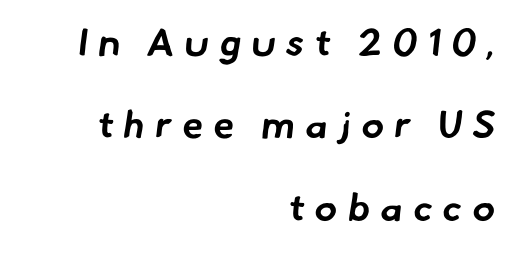
The image shows 38 px bold sans-serif type; set right-aligned, loose line spacing (2.17x), unusually wide letter spacing (+0.27 em), not underlined; low stroke contrast and a small x-height.
